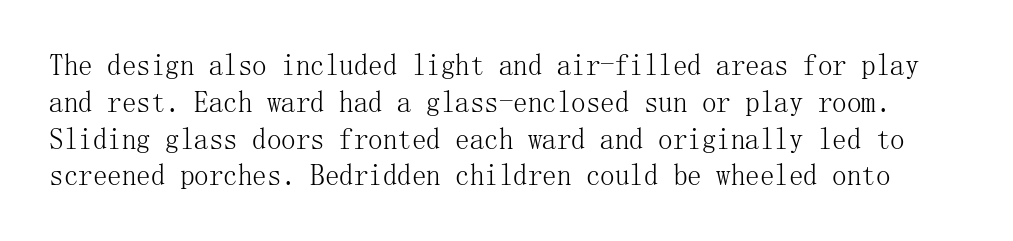
The image shows 29 px light serif type, upright; set normal line spacing (1.27x), normal letter spacing, not underlined; medium stroke contrast and a medium x-height.
